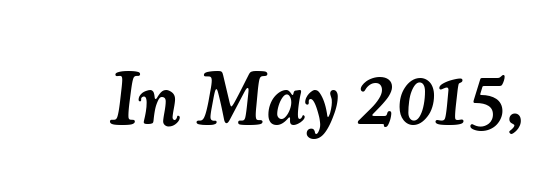
Q: Is the text bold? A: Semi-bold.
Q: Is the text italic (slanted)? A: Yes, it leans right by about 7 degrees.
Q: Is the typeface a serif or a sans-serif typeface? A: Serif.
Q: Is the text underlined? A: No.
Q: Is the spacing between letters normal or unusually wide? A: Normal.
Q: Width (condensed, normal, or wide)? A: Normal.
Q: Stroke contrast? A: Medium.
Q: x-height? A: Small.
Q: Monospaced? A: No.
